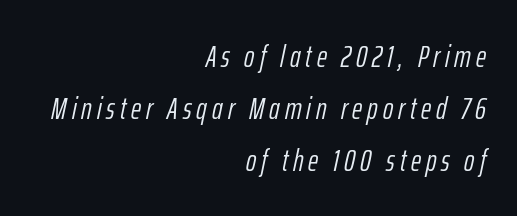
Character widths vary here, with narrow letters taking less room than wide ones. One-word summary of the alignment: right. Compared with a typical body face, this is equally light or lighter still. The whole block is typeset with a tilt. Quick note: underline off. Baseline-to-baseline distance is the conventional proportion of letter height.
